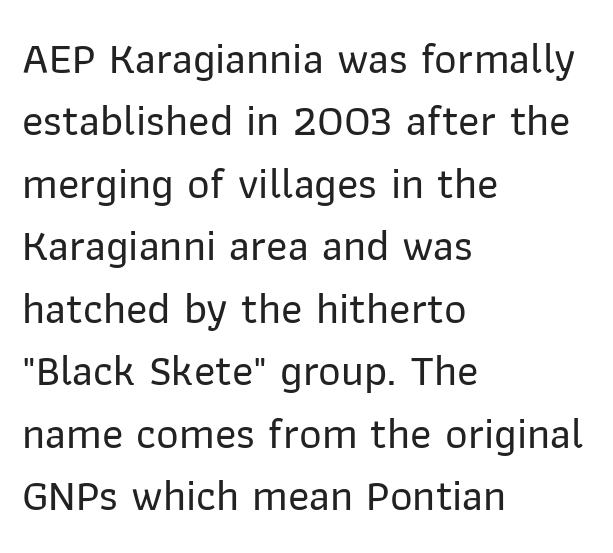
Line beginnings align vertically; line endings do not. You could call the tracking neutral — neither tight nor loose. The lines sit at an ordinary, default distance from one another. Each row of text sits above clean, open space.
